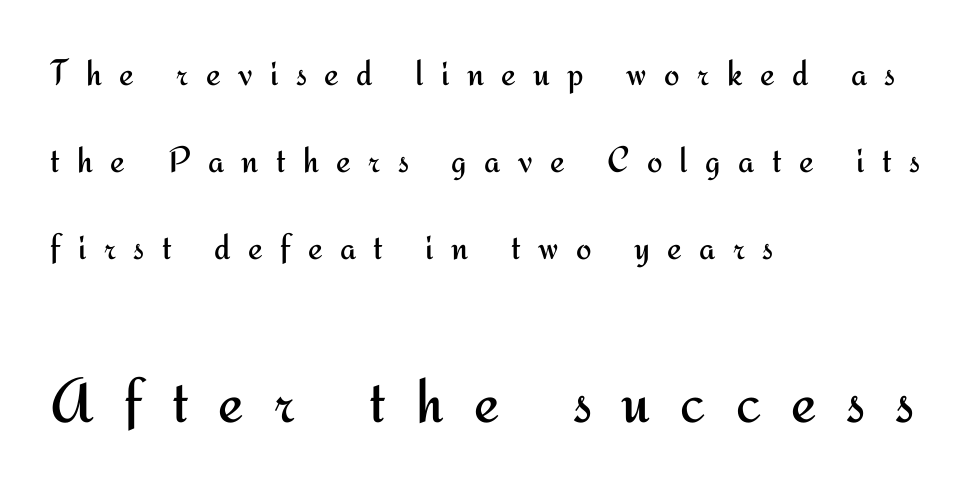
Q: Is the text bold? A: No.
Q: Is the text italic (slanted)? A: No, it is upright.
Q: Is the typeface a serif or a sans-serif typeface? A: Sans-serif.
Q: Is the text underlined? A: No.
Q: How is the paragraph aligned? A: Left-aligned.
Q: Is the spacing between letters normal or unusually wide? A: Unusually wide.
Q: Is the spacing between lines tight, normal or loose? A: Loose.
Q: Which block of text is set in a larger size, the first (top) or the second (bottom)? A: The second (bottom) one.
Q: Width (condensed, normal, or wide)? A: Normal.
Q: Stroke contrast? A: Medium.
Q: x-height? A: Small.
Q: Monospaced? A: No.
